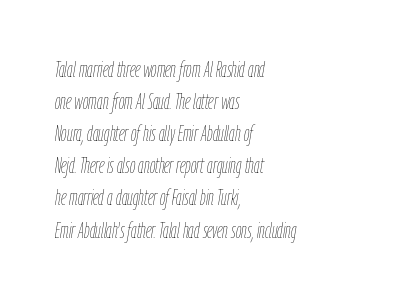
{"italic": "yes", "lean": "right", "slant_degrees": 9, "bold": "no", "underline": "no", "align": "left", "line_spacing": "normal", "line_spacing_ratio": 1.46, "letter_spacing": "normal", "letter_spacing_em": 0.0, "glyph_px": 22}
